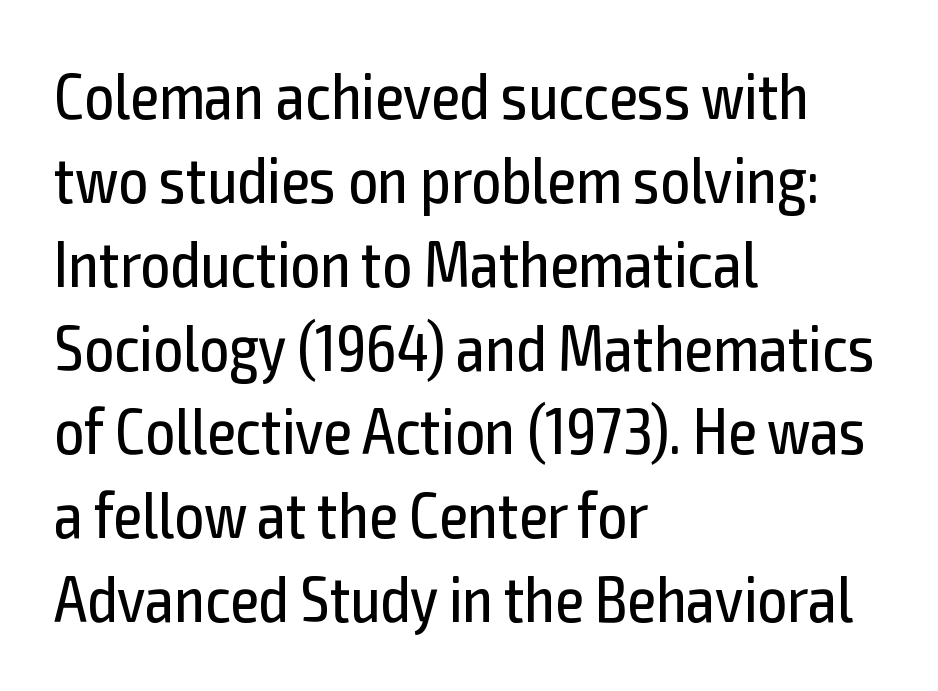
{"serif": "no", "italic": "no", "bold": "no", "weight": "regular", "width": "condensed", "x_height": "medium", "monospaced": "no", "underline": "no", "align": "left", "line_spacing": "normal", "line_spacing_ratio": 1.29, "letter_spacing": "normal", "letter_spacing_em": 0.0, "glyph_px": 65}
